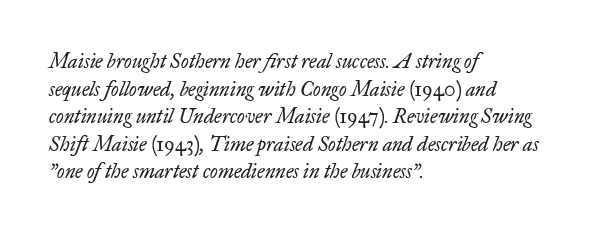
Q: Is the text bold? A: No.
Q: Is the text italic (slanted)? A: Yes, it leans right by about 17 degrees.
Q: Is the text underlined? A: No.
Q: How is the paragraph aligned? A: Left-aligned.
Q: Is the spacing between letters normal or unusually wide? A: Normal.
Q: Is the spacing between lines tight, normal or loose? A: Normal.
